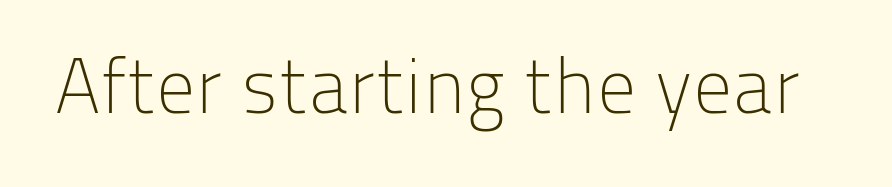
{"serif": "no", "italic": "no", "bold": "no", "weight": "light", "width": "normal", "stroke_contrast": "low", "x_height": "medium", "monospaced": "no", "underline": "no", "letter_spacing": "normal", "letter_spacing_em": 0.0, "glyph_px": 78}
